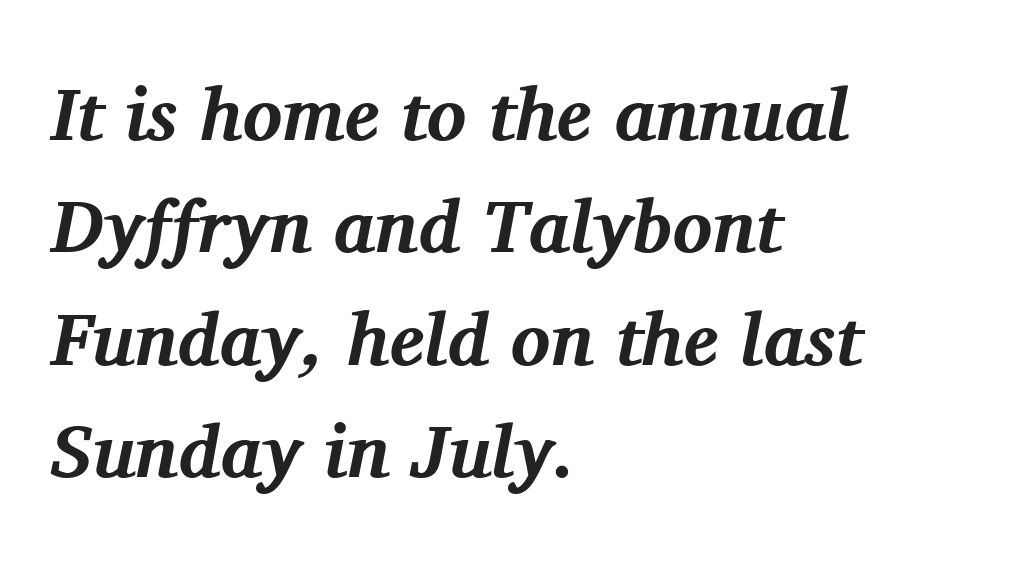
In CSS terms this would be text-align: left. A serif font was chosen for this passage. Its strokes are broad and dark, the hallmark of bold type. The rendering applies a slant to the glyphs.
